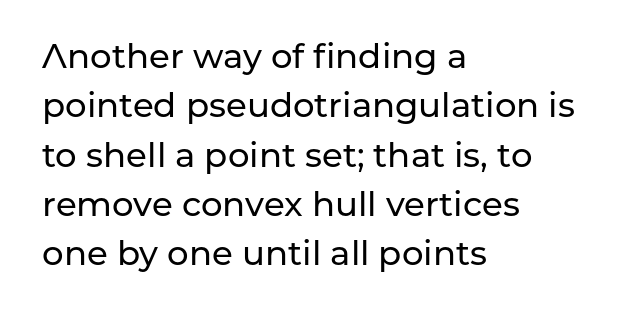
Summary of vertical rhythm: regular, with standard interline spacing. You can tell from the bare stems that sans-serif type was used. Horizontal alignment here is leftward, the default for most running prose. Is this a fixed-width face? No — the glyphs have proportional, varying widths. The typography opts for an upright posture over an oblique one.
